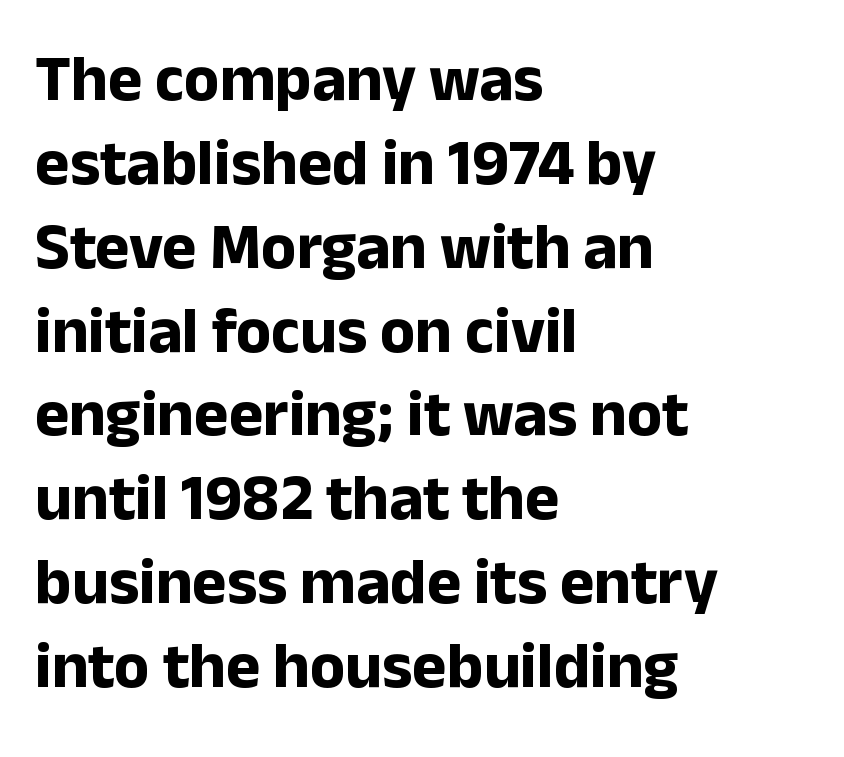
{"serif": "no", "italic": "no", "bold": "yes", "weight": "bold", "width": "normal", "stroke_contrast": "low", "x_height": "medium", "monospaced": "no", "underline": "no", "align": "left", "line_spacing": "normal", "line_spacing_ratio": 1.29, "letter_spacing": "normal", "letter_spacing_em": 0.0, "glyph_px": 65}
